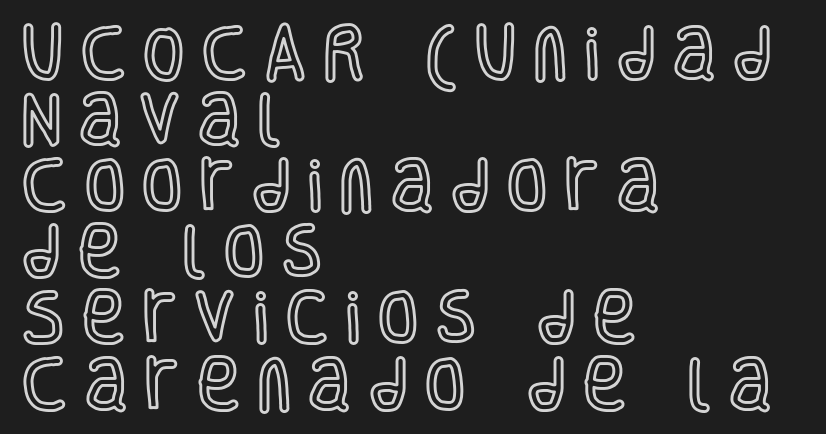
Every row of glyphs begins at an identical x-position on the left. Baseline-to-baseline distance is barely more than the letter height. Anything drawn beneath the words? Only blank space. Letter spacing: wide. Vertical strokes here are truly vertical. These lines are rendered in a variable-pitch font.
